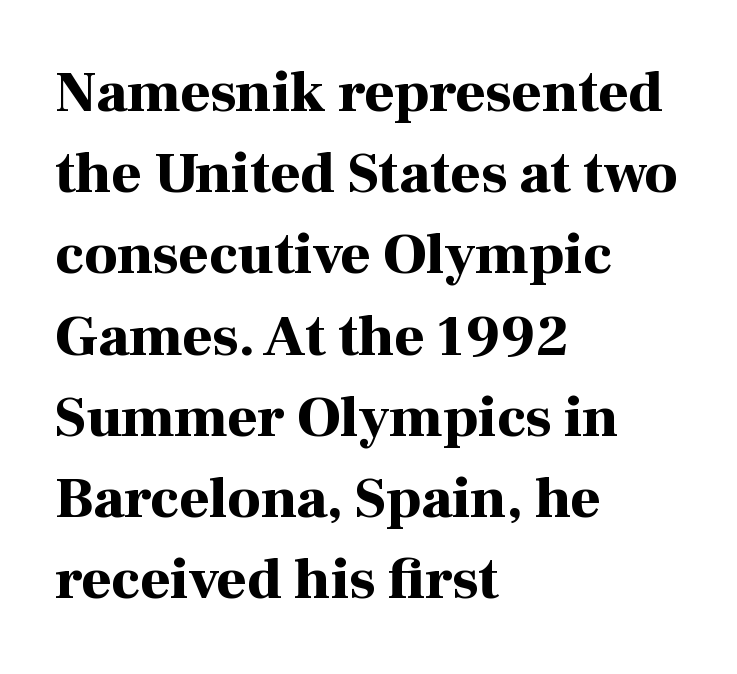
The image shows 58 px bold serif type, upright; set left-aligned, normal line spacing (1.4x), normal letter spacing, not underlined; high stroke contrast and a medium x-height.
